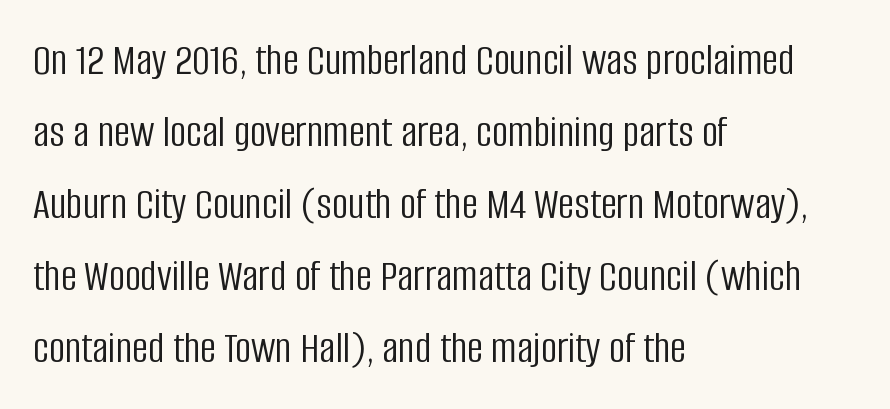
Beneath every word, the page is bare. The typesetter chose a ragged-right arrangement here. This rendering leaves character spacing at its baseline value. Serifs: no, the terminals of the letterforms are clean.
